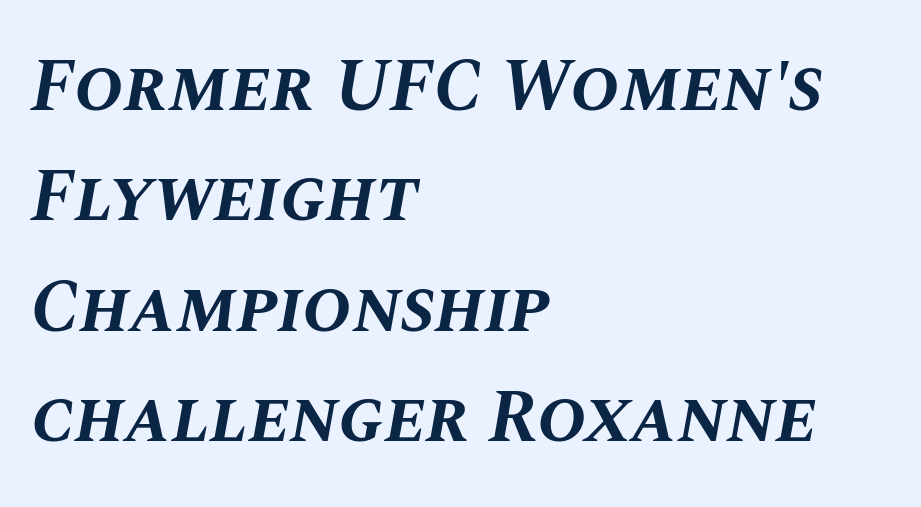
Q: Is the text bold? A: Yes.
Q: Is the text italic (slanted)? A: Yes, it leans right by about 10 degrees.
Q: Is the text underlined? A: No.
Q: How is the paragraph aligned? A: Left-aligned.
Q: Is the spacing between letters normal or unusually wide? A: Normal.
Q: Is the spacing between lines tight, normal or loose? A: Normal.
Q: Width (condensed, normal, or wide)? A: Normal.
Q: Stroke contrast? A: Medium.
Q: x-height? A: Large.
Q: Monospaced? A: No.
